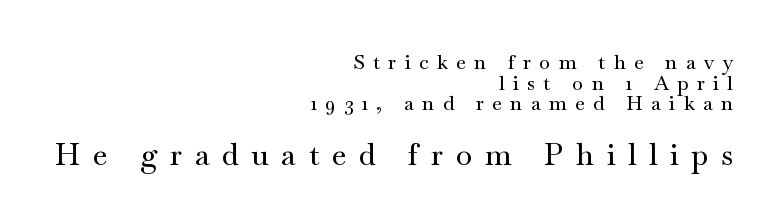
{"serif": "yes", "italic": "no", "width": "wide", "stroke_contrast": "medium", "x_height": "small", "monospaced": "no", "underline": "no", "align": "right", "line_spacing": "tight", "line_spacing_ratio": 1.03, "letter_spacing": "wide", "letter_spacing_em": 0.42, "larger_block": "second", "size_ratio": 1.5, "glyph_px": 30}
